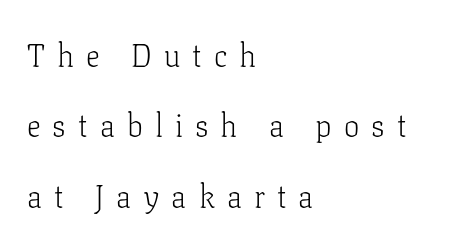
Layout note: lines flush left. The passage shown is typed in a proportional face where columns would drift. You can tell from the footed stems that serif type was used. Weight class: somewhere from thin through regular. In terms of leading, this rendering errs on the spacious side. The area under the type is left untouched.
